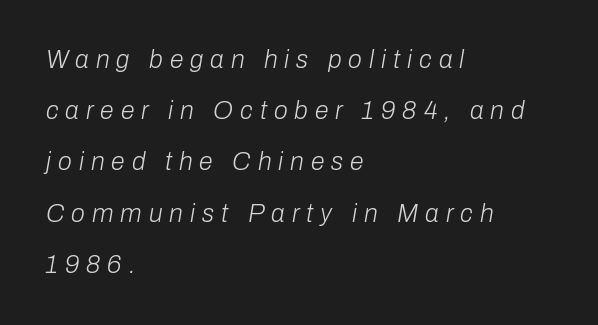
The image shows 25 px text type, italic (leaning right); set left-aligned, loose line spacing (2.05x), unusually wide letter spacing (+0.28 em), not underlined.
